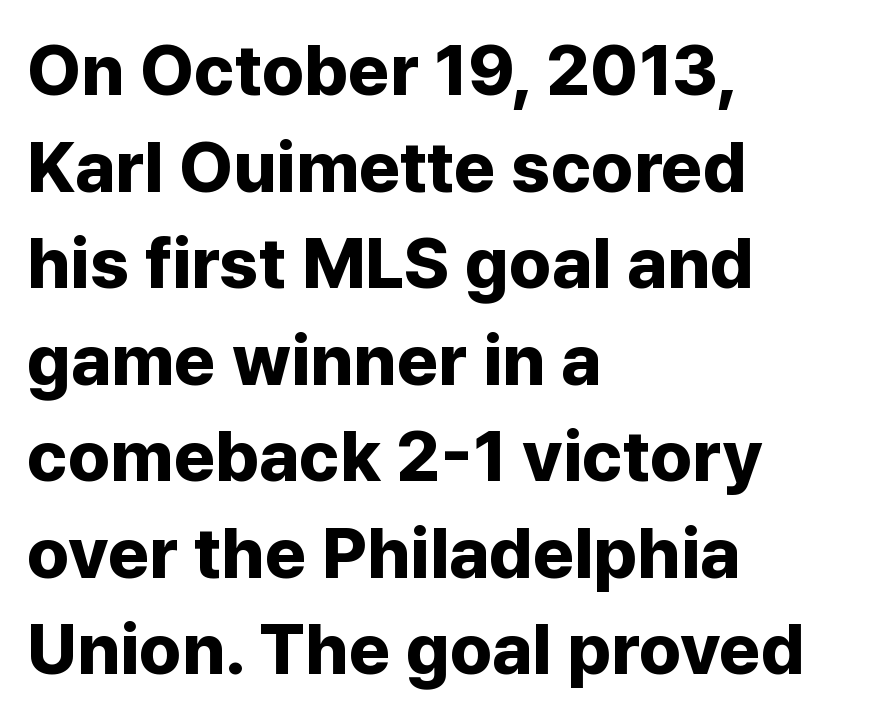
Q: Is the text bold? A: Yes.
Q: Is the text italic (slanted)? A: No, it is upright.
Q: Is the typeface a serif or a sans-serif typeface? A: Sans-serif.
Q: Is the text underlined? A: No.
Q: How is the paragraph aligned? A: Left-aligned.
Q: Is the spacing between letters normal or unusually wide? A: Normal.
Q: Is the spacing between lines tight, normal or loose? A: Normal.
Q: Width (condensed, normal, or wide)? A: Normal.
Q: Stroke contrast? A: Low.
Q: x-height? A: Medium.
Q: Monospaced? A: No.
